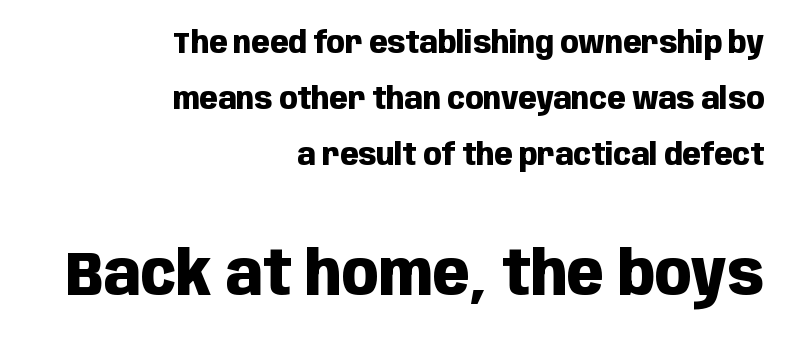
{"serif": "no", "italic": "no", "bold": "yes", "weight": "heavy", "width": "condensed", "stroke_contrast": "low", "x_height": "large", "monospaced": "no", "underline": "no", "align": "right", "line_spacing_ratio": 1.87, "letter_spacing": "normal", "letter_spacing_em": 0.0, "larger_block": "second", "size_ratio": 2.03, "glyph_px": 61}
